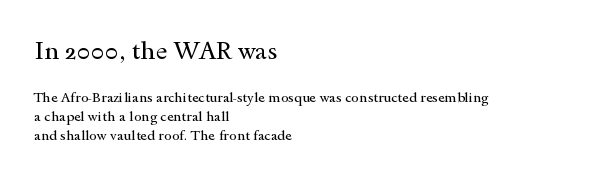
Does the leading feel generous? No, just average. Posture: vertical. Weight: in the light-to-regular range. Note: larger setting up top, smaller setting below.
